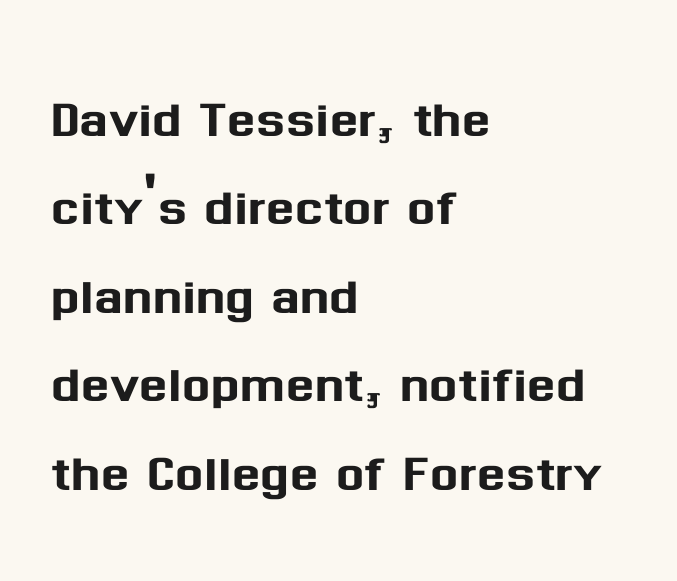
Line spacing here is normal. Words appear dense and cohesive because spacing is normal. Spacing verdict: proportional, widths tailored to each character. A typesetter would mark this as roman, not italic.
